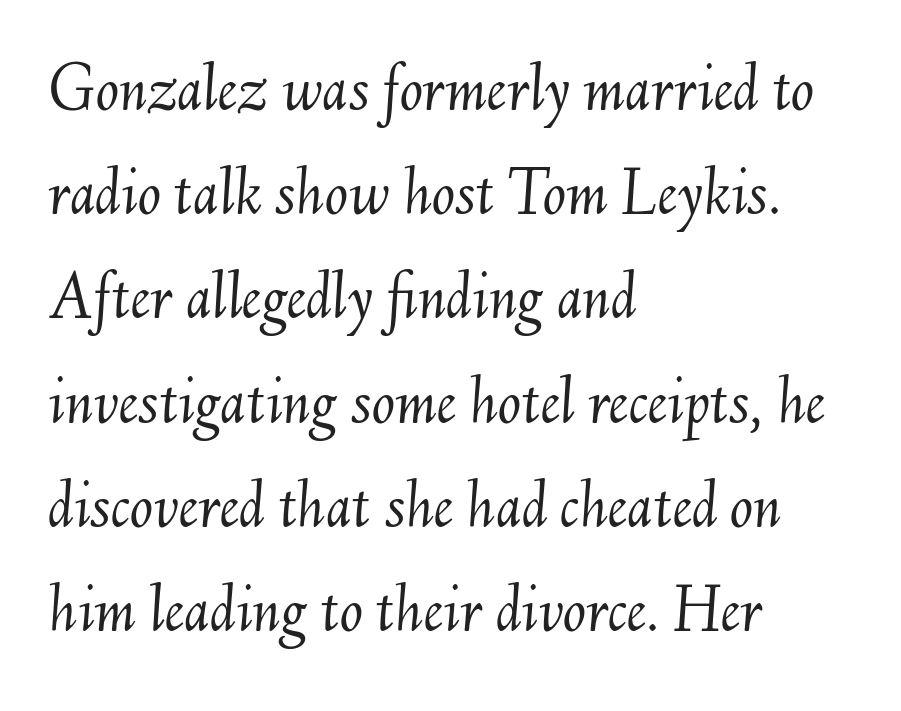
The image shows 69 px light type, italic (leaning right); set left-aligned, normal line spacing (1.51x), normal letter spacing, not underlined; medium stroke contrast and a small x-height.
